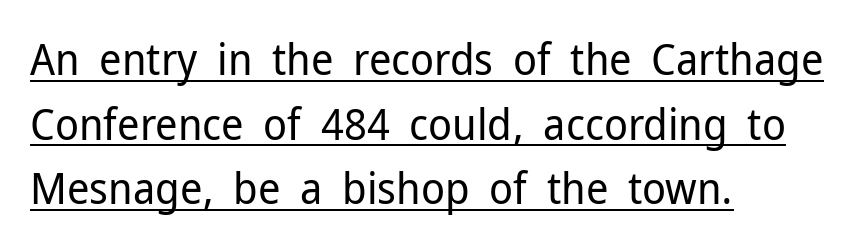
The image shows 44 px regular-weight sans-serif type, upright; set left-aligned, normal line spacing (1.47x), normal letter spacing, underlined; low stroke contrast and a medium x-height.
